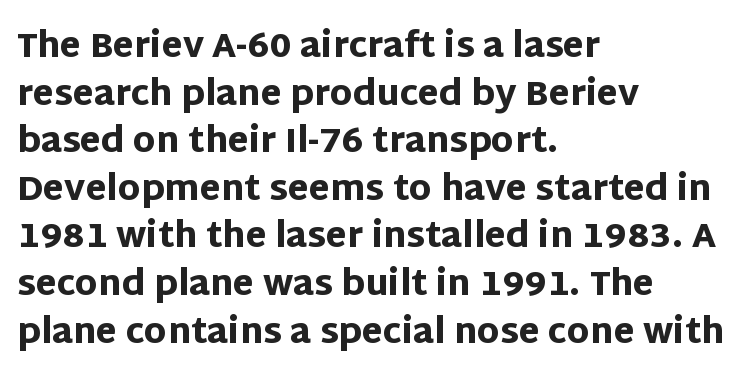
{"serif": "no", "italic": "no", "bold": "yes", "weight": "heavy", "width": "normal", "stroke_contrast": "low", "x_height": "large", "monospaced": "no", "underline": "no", "align": "left", "line_spacing": "normal", "line_spacing_ratio": 1.4, "letter_spacing": "normal", "letter_spacing_em": 0.0, "glyph_px": 34}
